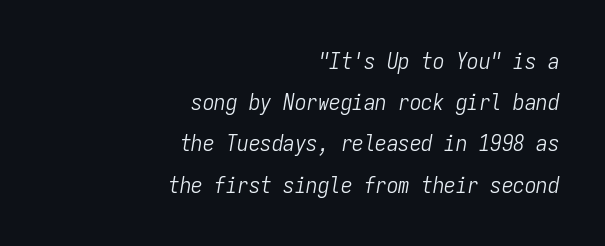
{"italic": "yes", "lean": "right", "slant_degrees": 9, "bold": "no", "underline": "no", "align": "right", "line_spacing_ratio": 1.79, "letter_spacing": "normal", "letter_spacing_em": 0.0, "glyph_px": 23}
